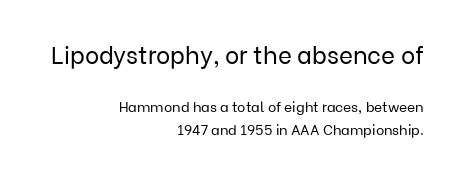
The image shows 24 px text type, upright; set right-aligned, normal line spacing (1.63x), normal letter spacing, not underlined; the first (top) block is 1.71x larger.
